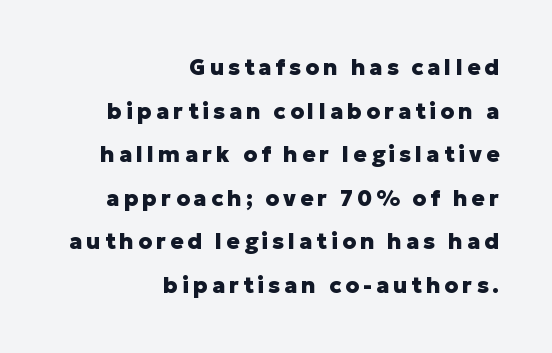
Q: Is the text bold? A: Yes.
Q: Is the text italic (slanted)? A: No, it is upright.
Q: Is the text underlined? A: No.
Q: How is the paragraph aligned? A: Right-aligned.
Q: Is the spacing between lines tight, normal or loose? A: Loose.
